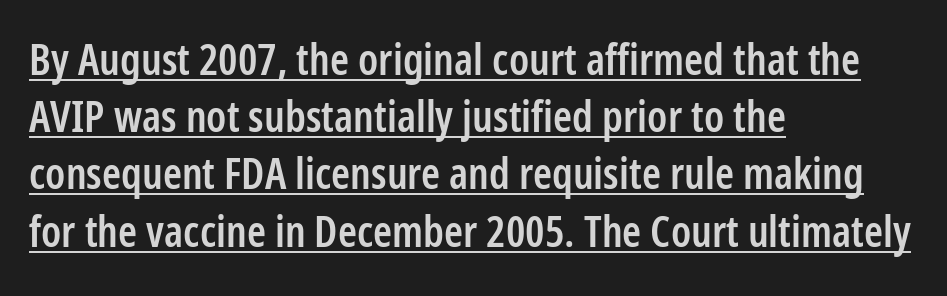
Q: Is the text bold? A: Semi-bold.
Q: Is the text italic (slanted)? A: No, it is upright.
Q: Is the typeface a serif or a sans-serif typeface? A: Sans-serif.
Q: Is the text underlined? A: Yes.
Q: How is the paragraph aligned? A: Left-aligned.
Q: Is the spacing between letters normal or unusually wide? A: Normal.
Q: Is the spacing between lines tight, normal or loose? A: Normal.
Q: Width (condensed, normal, or wide)? A: Condensed.
Q: Stroke contrast? A: Low.
Q: x-height? A: Medium.
Q: Monospaced? A: No.
